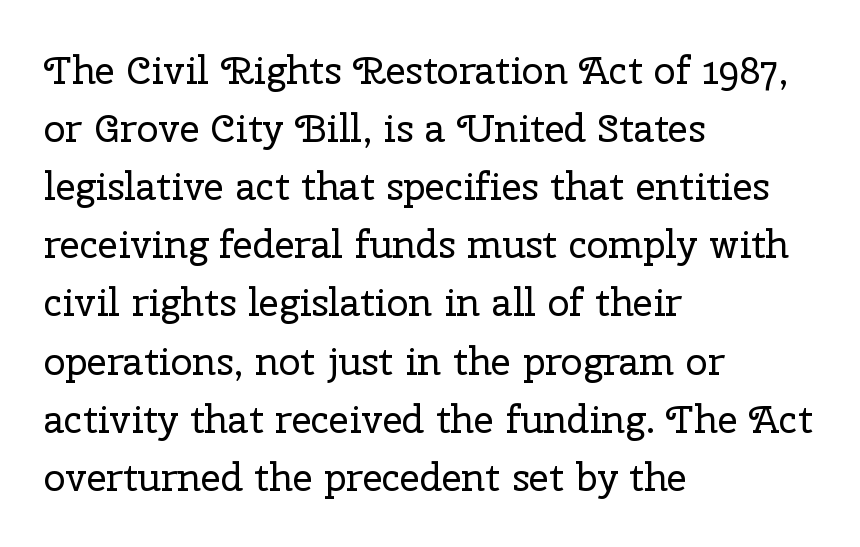
Q: Is the text bold? A: No.
Q: Is the text italic (slanted)? A: No, it is upright.
Q: Is the typeface a serif or a sans-serif typeface? A: Serif.
Q: Is the text underlined? A: No.
Q: How is the paragraph aligned? A: Left-aligned.
Q: Is the spacing between letters normal or unusually wide? A: Normal.
Q: Is the spacing between lines tight, normal or loose? A: Normal.
Q: Width (condensed, normal, or wide)? A: Normal.
Q: Stroke contrast? A: Low.
Q: x-height? A: Medium.
Q: Monospaced? A: No.
